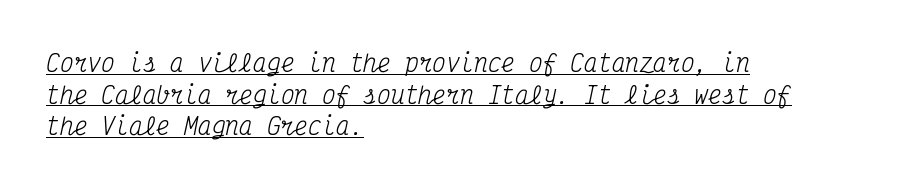
{"italic": "yes", "lean": "right", "slant_degrees": 12, "bold": "no", "underline": "yes", "align": "left", "line_spacing": "normal", "line_spacing_ratio": 1.38, "letter_spacing": "normal", "letter_spacing_em": 0.0, "glyph_px": 23}
